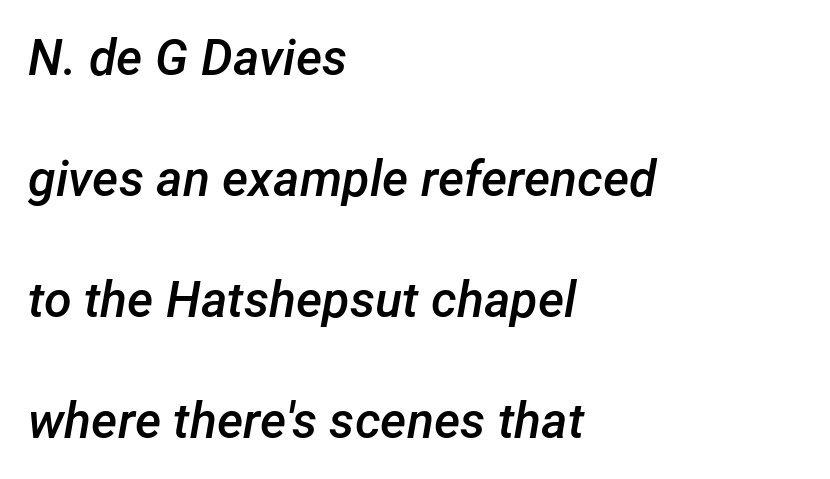
Tracking here is standard; glyphs follow each other at the usual distance. Varying glyph widths throughout — classic text-font behaviour. A bare baseline throughout the passage. These lines stack with their left ends in a neat column. Quick note: interline space is abundant. Typographic density is moderately raised because the face is semibold.
